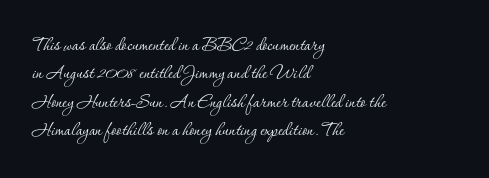
{"bold": "no", "underline": "no", "align": "left", "line_spacing_ratio": 1.23, "letter_spacing": "normal", "letter_spacing_em": 0.0, "glyph_px": 23}
